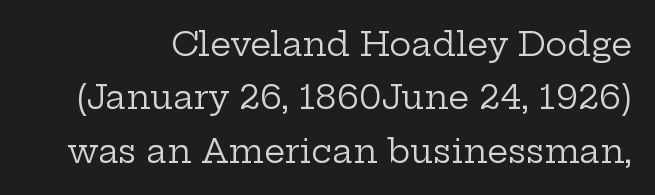
Look at the tracking — it's just the regular setting, nothing added. The specimen omits any rule beneath the text block's lines. Regarding leading, the lines here are spaced in the standard way. Note: serifs present on the glyphs. It's the straight-up-and-down kind of type.
